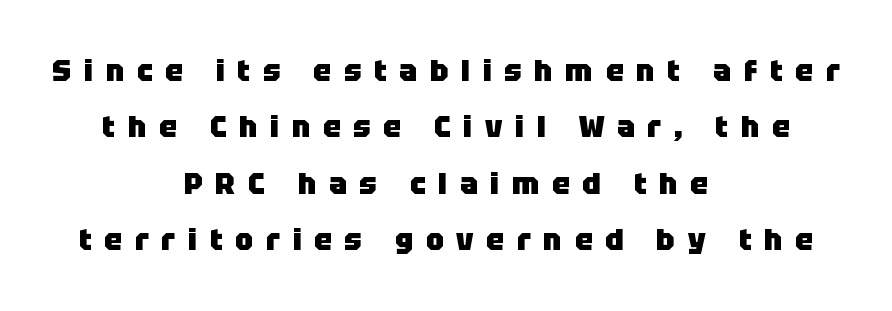
Q: Is the text bold? A: Yes.
Q: Is the text italic (slanted)? A: No, it is upright.
Q: Is the typeface a serif or a sans-serif typeface? A: Sans-serif.
Q: Is the text underlined? A: No.
Q: How is the paragraph aligned? A: Centered.
Q: Is the spacing between letters normal or unusually wide? A: Unusually wide.
Q: Width (condensed, normal, or wide)? A: Normal.
Q: Stroke contrast? A: Low.
Q: x-height? A: Large.
Q: Monospaced? A: No.
